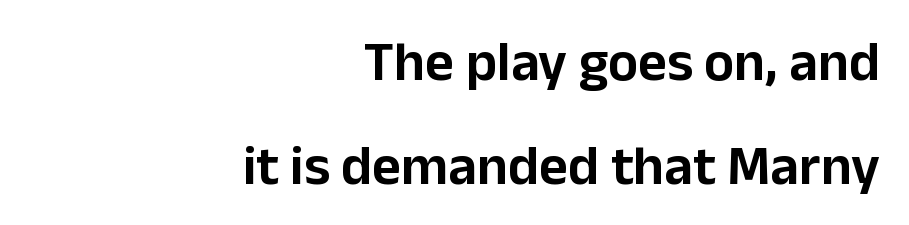
Q: Is the text italic (slanted)? A: No, it is upright.
Q: Is the typeface a serif or a sans-serif typeface? A: Sans-serif.
Q: Is the text underlined? A: No.
Q: How is the paragraph aligned? A: Right-aligned.
Q: Is the spacing between letters normal or unusually wide? A: Normal.
Q: Width (condensed, normal, or wide)? A: Normal.
Q: Stroke contrast? A: Low.
Q: x-height? A: Medium.
Q: Monospaced? A: No.
